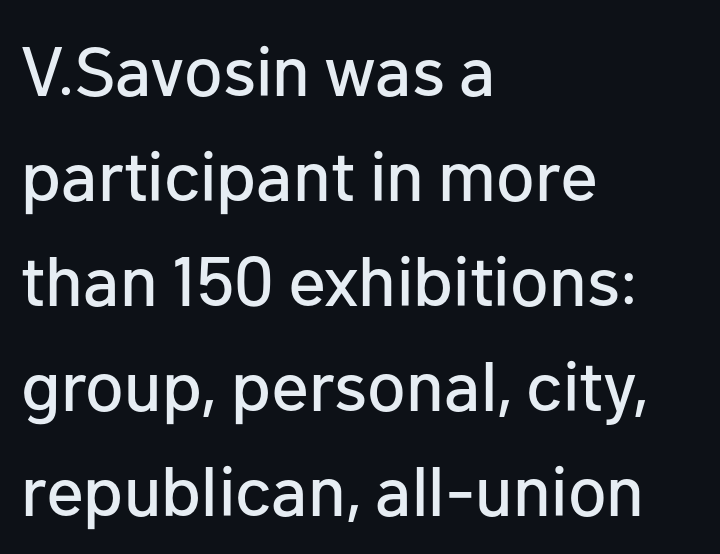
Q: Is the text italic (slanted)? A: No, it is upright.
Q: Is the typeface a serif or a sans-serif typeface? A: Sans-serif.
Q: Is the text underlined? A: No.
Q: How is the paragraph aligned? A: Left-aligned.
Q: Is the spacing between letters normal or unusually wide? A: Normal.
Q: Is the spacing between lines tight, normal or loose? A: Normal.
Q: Width (condensed, normal, or wide)? A: Normal.
Q: Stroke contrast? A: Low.
Q: x-height? A: Medium.
Q: Monospaced? A: No.
